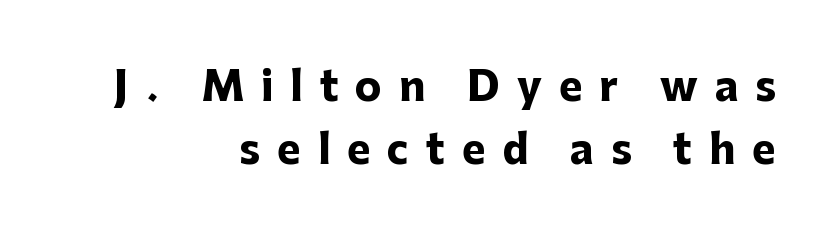
{"serif": "no", "italic": "no", "bold": "yes", "weight": "heavy", "width": "normal", "stroke_contrast": "low", "x_height": "medium", "monospaced": "no", "underline": "no", "align": "right", "line_spacing": "normal", "line_spacing_ratio": 1.57, "letter_spacing": "wide", "letter_spacing_em": 0.42, "glyph_px": 40}
